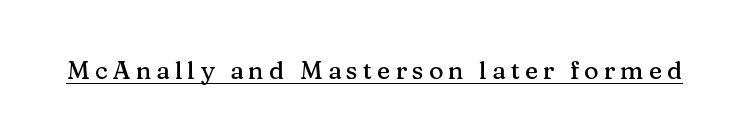
{"italic": "no", "underline": "yes", "letter_spacing": "wide", "letter_spacing_em": 0.2, "glyph_px": 25}
